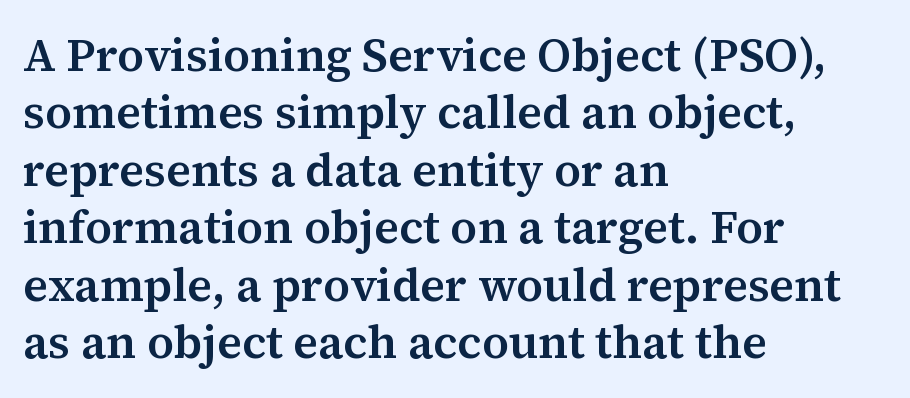
{"serif": "yes", "italic": "no", "width": "normal", "stroke_contrast": "medium", "x_height": "medium", "monospaced": "no", "underline": "no", "align": "left", "line_spacing": "normal", "line_spacing_ratio": 1.25, "letter_spacing": "normal", "letter_spacing_em": 0.0, "glyph_px": 46}
